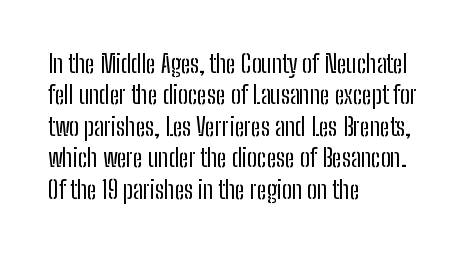
No letter is thick-stroked: the sample isn't bold. This is roman type, the default non-slanted kind. One glance says typical: line gaps are just what's usual. Plain, unruled lines of type. This sample is left-justified, so line endings fall wherever the words run out.
